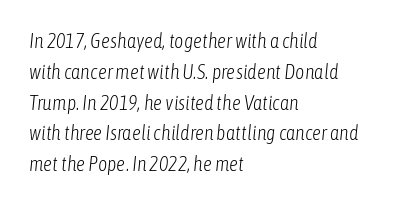
The image shows 20 px text type, italic (leaning right); set left-aligned, normal line spacing (1.54x), normal letter spacing, not underlined.
